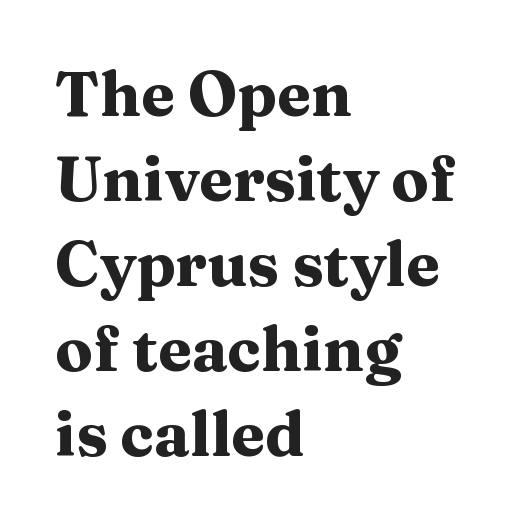
The image shows 62 px heavy, wide serif type, upright; set left-aligned, normal line spacing (1.37x), normal letter spacing, not underlined; medium stroke contrast and a medium x-height.
